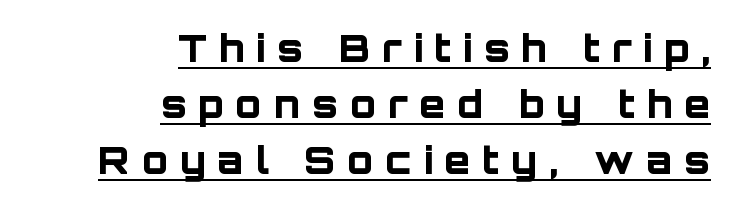
{"serif": "no", "italic": "no", "bold": "yes", "weight": "bold", "width": "normal", "stroke_contrast": "low", "x_height": "large", "monospaced": "no", "underline": "yes", "align": "right", "line_spacing": "normal", "line_spacing_ratio": 1.47, "letter_spacing": "wide", "letter_spacing_em": 0.31, "glyph_px": 38}
